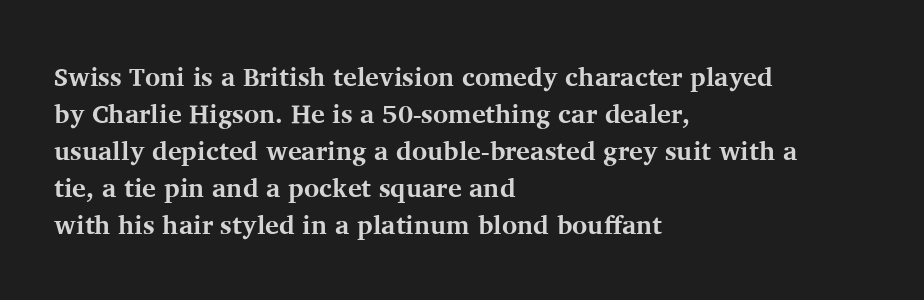
These words are printed bold, with thick strokes throughout. Between one letter and the next there's only the usual sliver of space. The letters stand straight up with perfectly vertical stems. The rendering anchors every line to the left-hand side. The leading is moderate, giving the passage an even texture.
